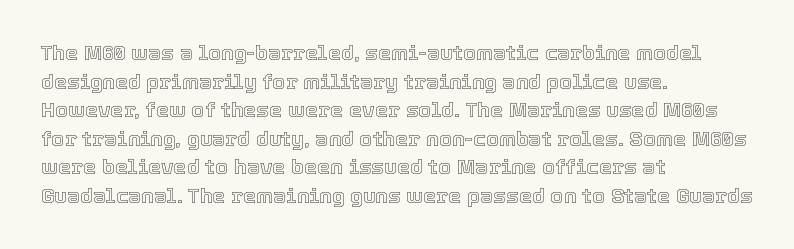
The image shows 21 px text type, upright; set left-aligned, normal line spacing (1.36x), normal letter spacing, not underlined.
